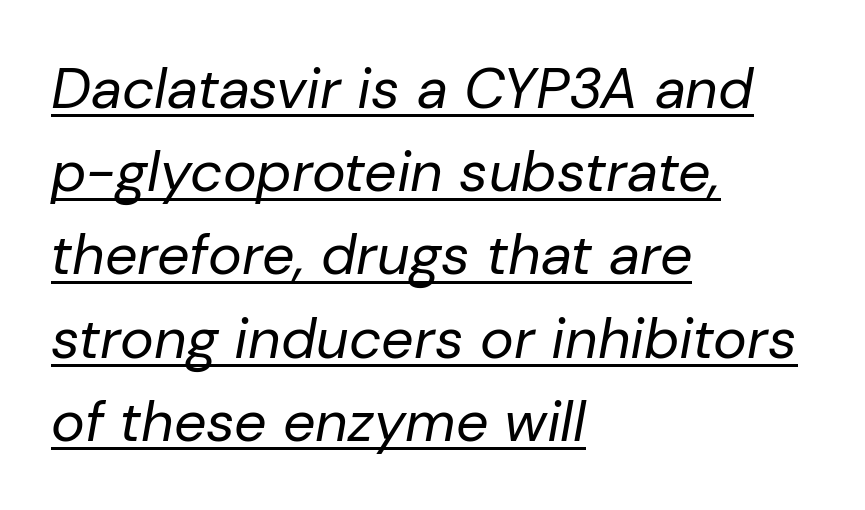
The image shows 57 px regular-weight type, italic (leaning right); set left-aligned, normal line spacing (1.46x), normal letter spacing, underlined; low stroke contrast and a medium x-height.
